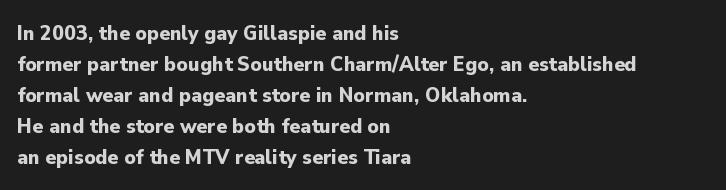
Q: Is the text bold? A: Yes.
Q: Is the text italic (slanted)? A: No, it is upright.
Q: Is the text underlined? A: No.
Q: How is the paragraph aligned? A: Left-aligned.
Q: Is the spacing between letters normal or unusually wide? A: Normal.
Q: Is the spacing between lines tight, normal or loose? A: Normal.
